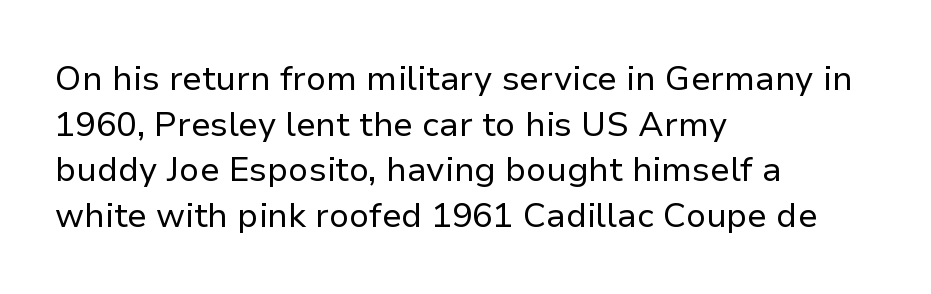
The image shows 34 px regular-weight sans-serif type, upright; set left-aligned, normal line spacing (1.34x), normal letter spacing, not underlined; low stroke contrast and a medium x-height.
